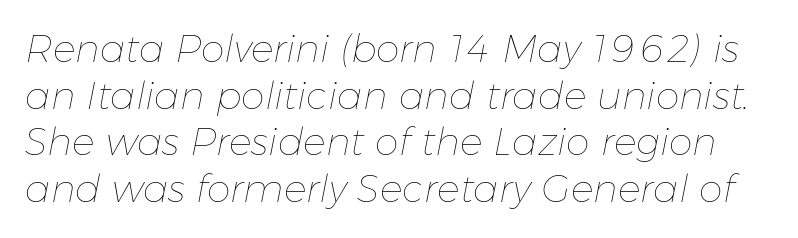
Q: Is the text bold? A: No.
Q: Is the text italic (slanted)? A: Yes, it leans right by about 11 degrees.
Q: Is the text underlined? A: No.
Q: Is the spacing between letters normal or unusually wide? A: Normal.
Q: Width (condensed, normal, or wide)? A: Normal.
Q: Stroke contrast? A: Low.
Q: x-height? A: Medium.
Q: Monospaced? A: No.
